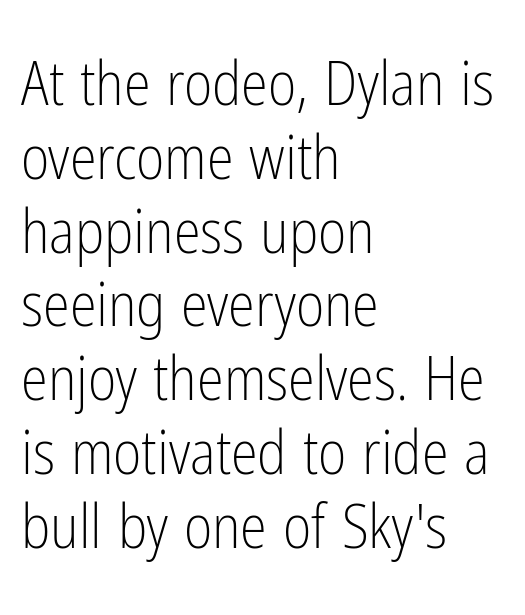
Upright lettering throughout. All the whitespace from short lines collects on the right. Check where the strokes stop: nothing finishes them off — pure sans. Do the characters align in a grid? No, the font is proportional.
